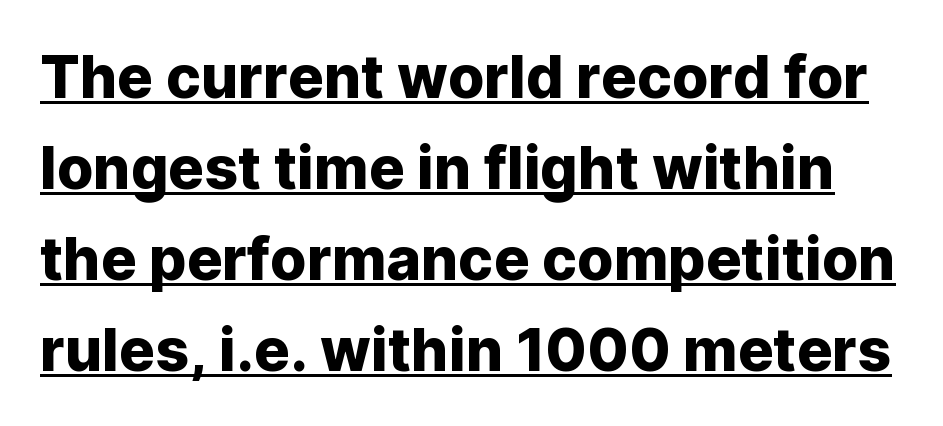
Q: Is the text italic (slanted)? A: No, it is upright.
Q: Is the typeface a serif or a sans-serif typeface? A: Sans-serif.
Q: Is the text underlined? A: Yes.
Q: Is the spacing between letters normal or unusually wide? A: Normal.
Q: Is the spacing between lines tight, normal or loose? A: Normal.
Q: Width (condensed, normal, or wide)? A: Normal.
Q: Stroke contrast? A: Low.
Q: x-height? A: Medium.
Q: Monospaced? A: No.
